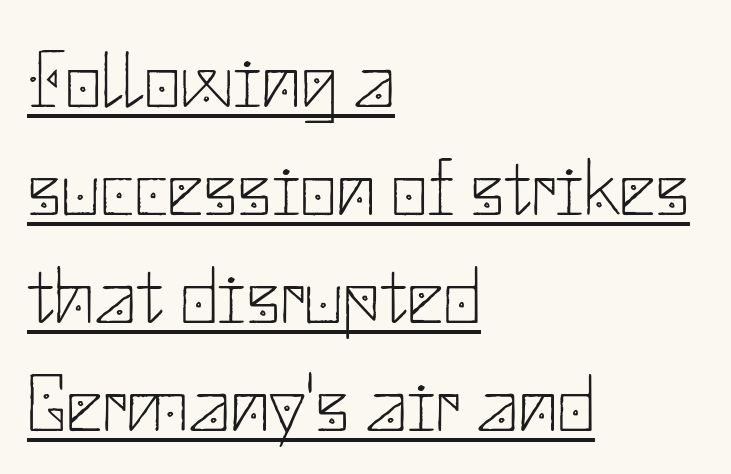
{"serif": "no", "italic": "no", "bold": "no", "weight": "thin", "width": "normal", "stroke_contrast": "low", "x_height": "small", "underline": "yes", "align": "left", "line_spacing": "normal", "line_spacing_ratio": 1.35, "letter_spacing": "normal", "letter_spacing_em": 0.0, "glyph_px": 80}
